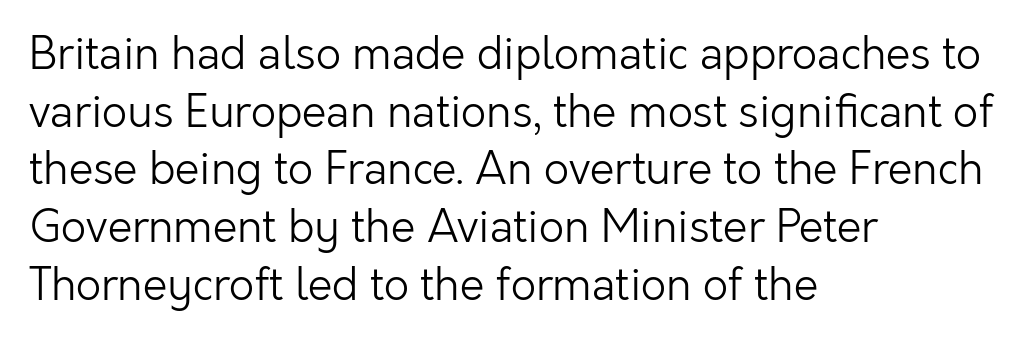
The image shows 44 px light sans-serif type, upright; set left-aligned, normal line spacing (1.31x), normal letter spacing, not underlined; low stroke contrast and a medium x-height.
